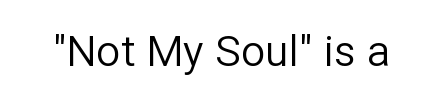
The image shows 43 px regular-weight sans-serif type, upright; set normal letter spacing, not underlined; low stroke contrast and a medium x-height.
